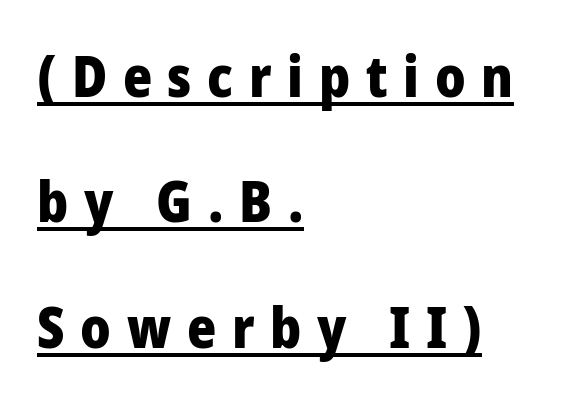
The image shows 56 px heavy sans-serif type, upright; set left-aligned, loose line spacing (2.24x), unusually wide letter spacing (+0.28 em), underlined; low stroke contrast and a medium x-height.
